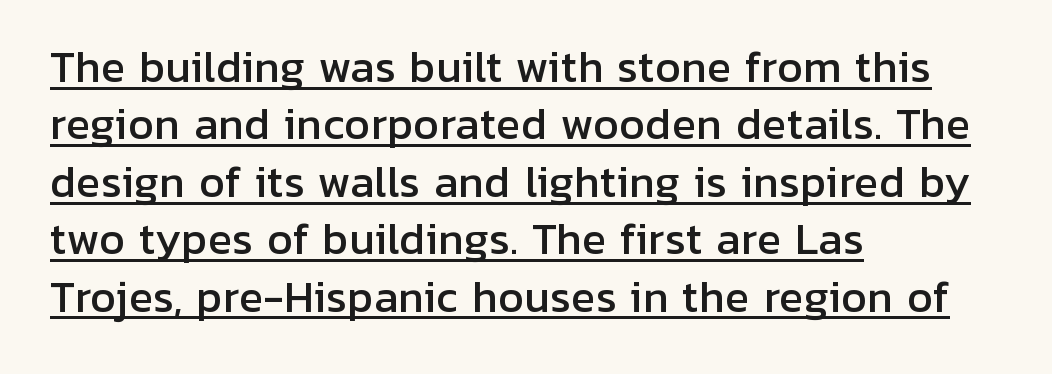
Q: Is the text italic (slanted)? A: No, it is upright.
Q: Is the typeface a serif or a sans-serif typeface? A: Sans-serif.
Q: Is the text underlined? A: Yes.
Q: How is the paragraph aligned? A: Left-aligned.
Q: Is the spacing between letters normal or unusually wide? A: Normal.
Q: Is the spacing between lines tight, normal or loose? A: Normal.
Q: Width (condensed, normal, or wide)? A: Normal.
Q: Stroke contrast? A: Low.
Q: x-height? A: Medium.
Q: Monospaced? A: No.
